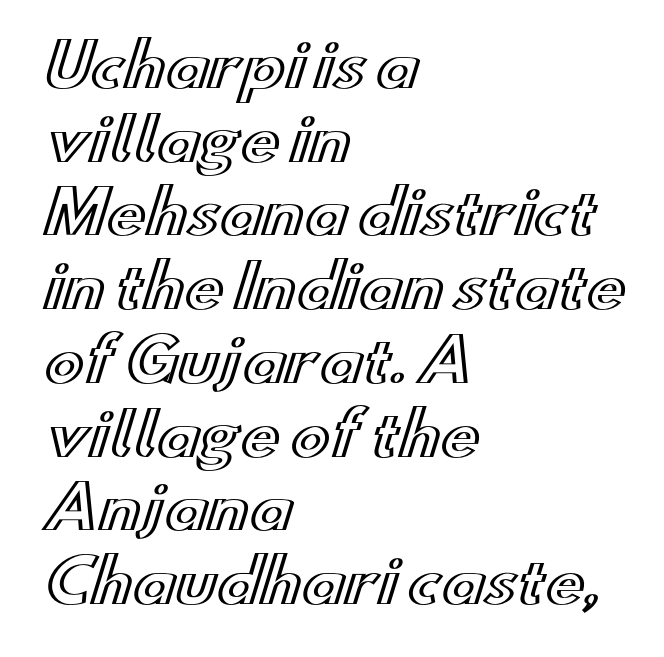
{"width": "wide", "x_height": "small", "monospaced": "no", "underline": "no", "align": "left", "line_spacing": "normal", "line_spacing_ratio": 1.25, "letter_spacing": "normal", "letter_spacing_em": 0.0, "glyph_px": 59}
